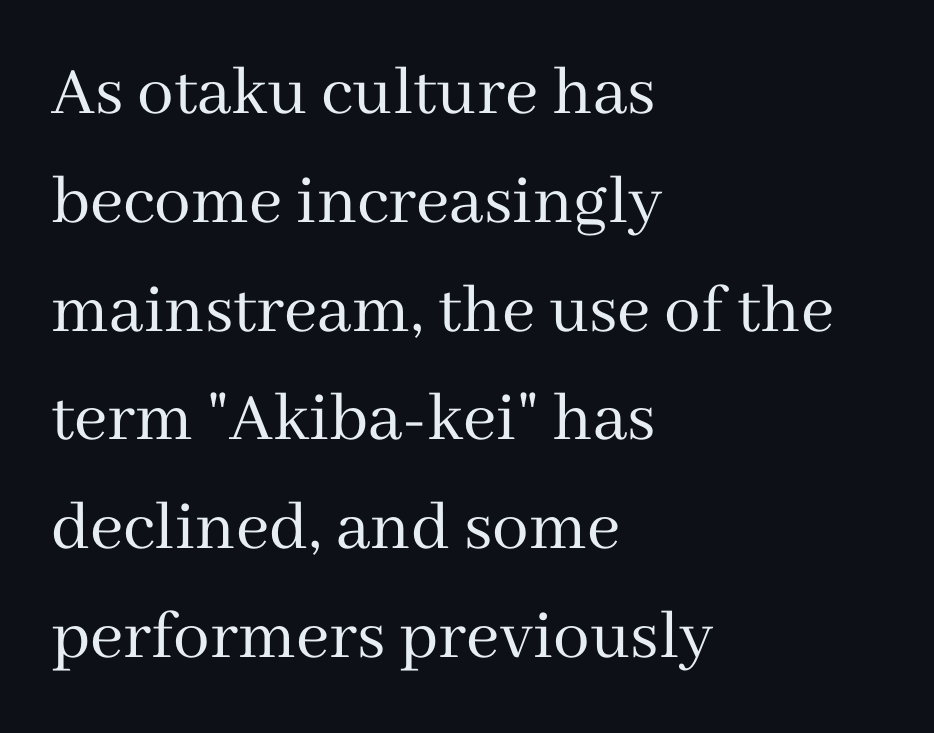
The image shows 73 px regular-weight serif type, upright; set left-aligned, normal line spacing (1.49x), normal letter spacing, not underlined; medium stroke contrast and a medium x-height.
